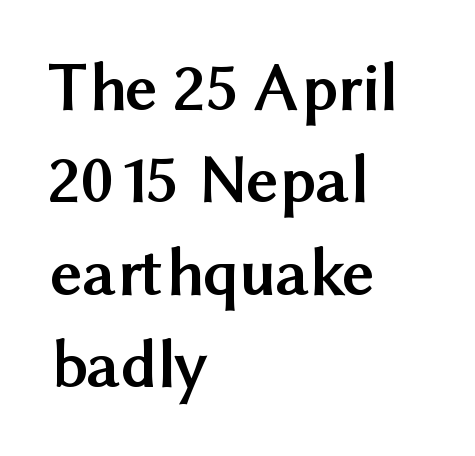
{"serif": "no", "italic": "no", "bold": "yes", "weight": "semibold", "width": "normal", "stroke_contrast": "medium", "x_height": "medium", "monospaced": "no", "underline": "no", "align": "left", "line_spacing": "normal", "line_spacing_ratio": 1.32, "letter_spacing": "normal", "letter_spacing_em": 0.0, "glyph_px": 70}
